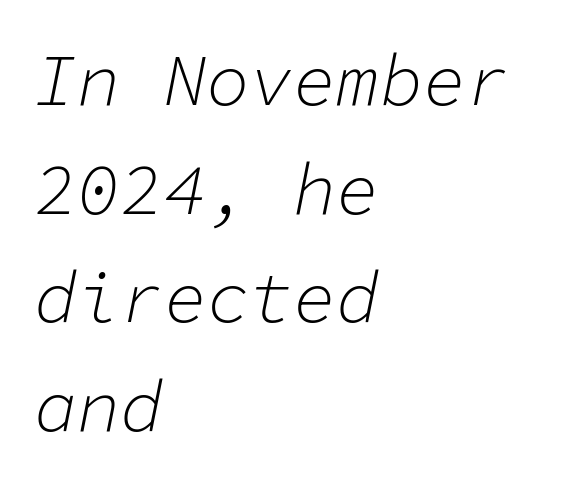
The image shows 72 px light type, italic (leaning right), monospaced; set left-aligned, normal line spacing (1.51x), normal letter spacing, not underlined; low stroke contrast and a medium x-height.
